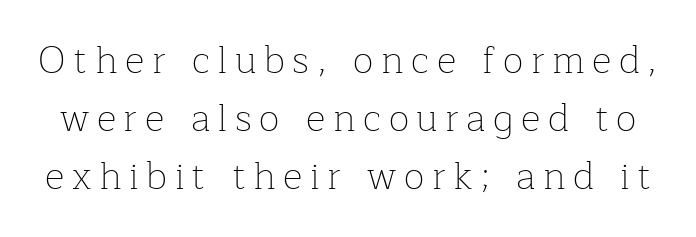
Q: Is the text bold? A: No.
Q: Is the text italic (slanted)? A: No, it is upright.
Q: Is the typeface a serif or a sans-serif typeface? A: Serif.
Q: Is the text underlined? A: No.
Q: Is the spacing between letters normal or unusually wide? A: Unusually wide.
Q: Is the spacing between lines tight, normal or loose? A: Normal.
Q: Width (condensed, normal, or wide)? A: Normal.
Q: Stroke contrast? A: Low.
Q: x-height? A: Medium.
Q: Monospaced? A: No.
